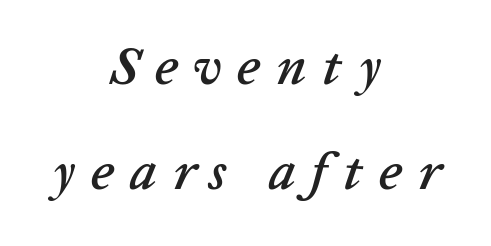
The image shows 54 px text type, italic (leaning right); set centered, loose line spacing (1.94x), unusually wide letter spacing (+0.29 em), not underlined; low stroke contrast and a medium x-height.
